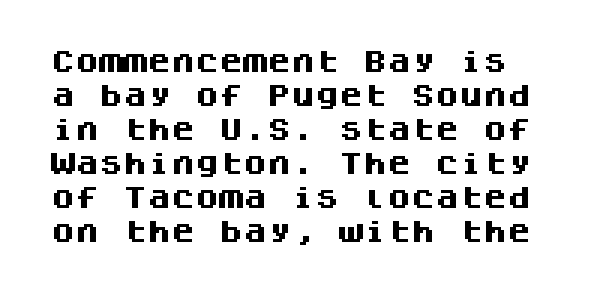
The image shows 24 px bold type, upright; set normal line spacing (1.42x), normal letter spacing, not underlined.
